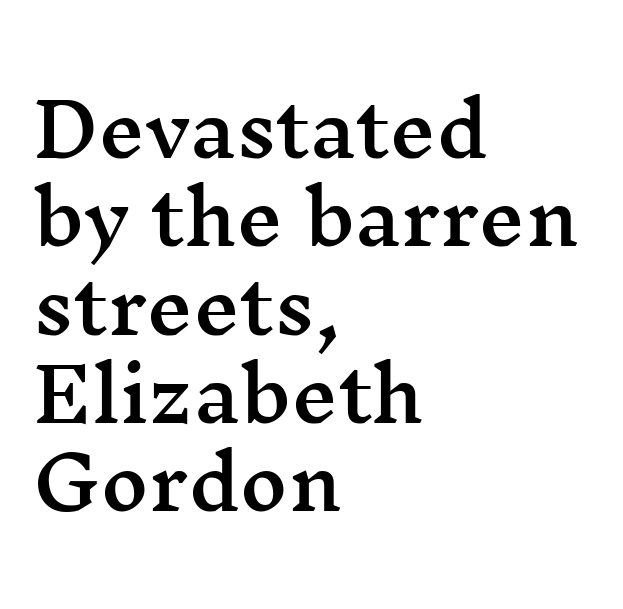
Q: Is the text italic (slanted)? A: No, it is upright.
Q: Is the typeface a serif or a sans-serif typeface? A: Serif.
Q: Is the text underlined? A: No.
Q: How is the paragraph aligned? A: Left-aligned.
Q: Is the spacing between letters normal or unusually wide? A: Normal.
Q: Width (condensed, normal, or wide)? A: Wide.
Q: Stroke contrast? A: Medium.
Q: x-height? A: Medium.
Q: Monospaced? A: No.
